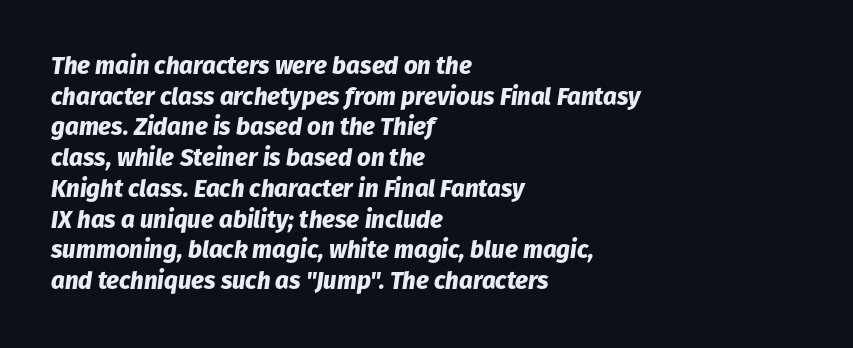
{"italic": "yes", "lean": "right", "slant_degrees": 8, "bold": "yes", "underline": "no", "align": "left", "line_spacing": "normal", "line_spacing_ratio": 1.28, "letter_spacing": "normal", "letter_spacing_em": 0.0, "glyph_px": 24}
